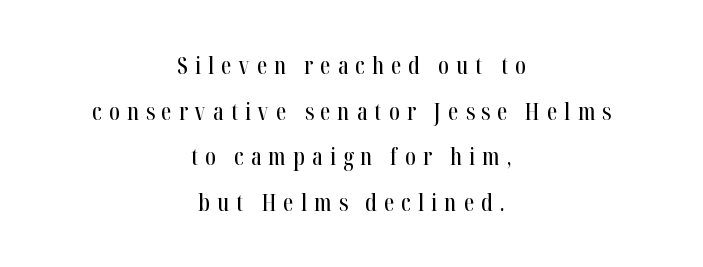
Q: Is the text italic (slanted)? A: No, it is upright.
Q: Is the text underlined? A: No.
Q: How is the paragraph aligned? A: Centered.
Q: Is the spacing between letters normal or unusually wide? A: Unusually wide.
Q: Is the spacing between lines tight, normal or loose? A: Loose.
